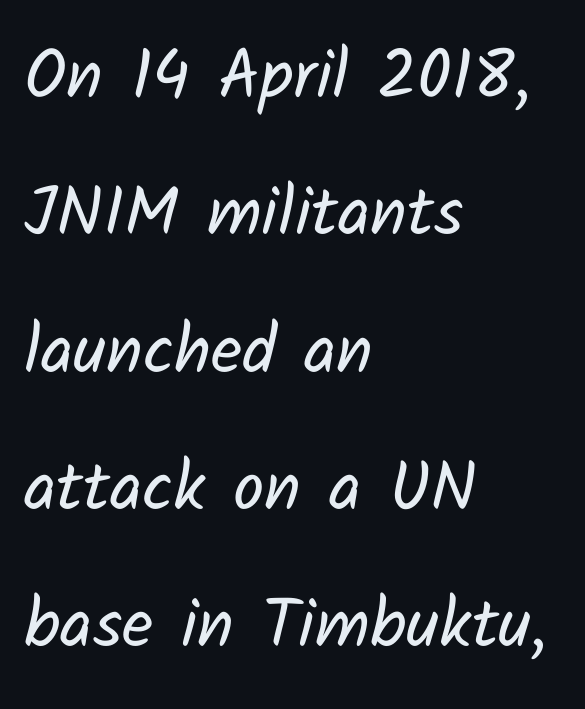
The rendering anchors every line to the left-hand side. This is not heavy type; no bold has been used. Note the varied advance widths — an 'i' is clearly narrower than an 'm'. The face used here is a sans, in the tradition of grotesques and geometrics. The string is rendered with underlining switched off.
